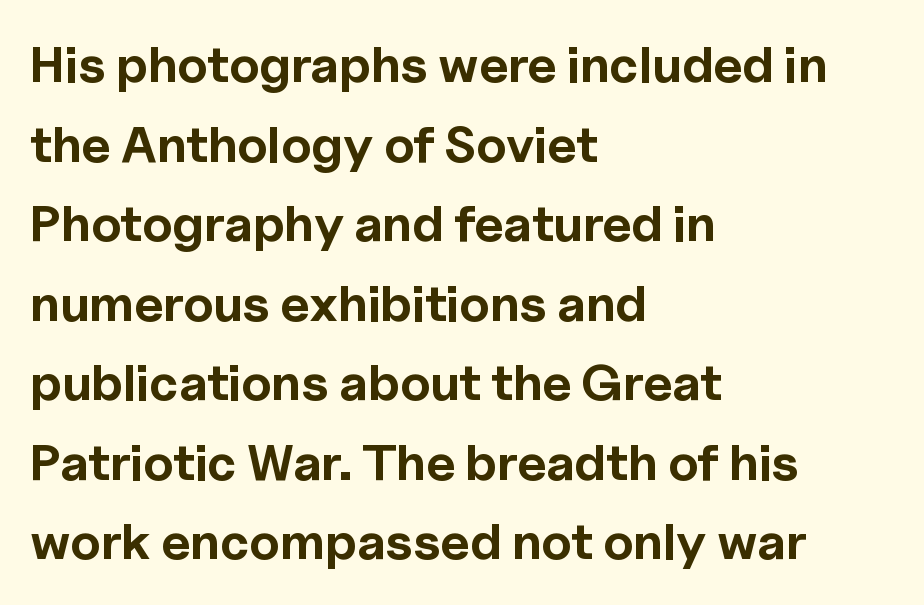
{"serif": "no", "italic": "no", "bold": "yes", "weight": "bold", "width": "normal", "x_height": "medium", "monospaced": "no", "underline": "no", "align": "left", "line_spacing": "normal", "line_spacing_ratio": 1.56, "letter_spacing": "normal", "letter_spacing_em": 0.0, "glyph_px": 51}
